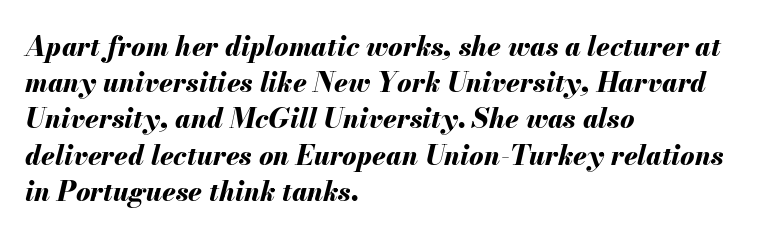
Q: Is the text bold? A: Yes.
Q: Is the text italic (slanted)? A: Yes, it leans right by about 13 degrees.
Q: Is the text underlined? A: No.
Q: How is the paragraph aligned? A: Left-aligned.
Q: Is the spacing between letters normal or unusually wide? A: Normal.
Q: Is the spacing between lines tight, normal or loose? A: Normal.
